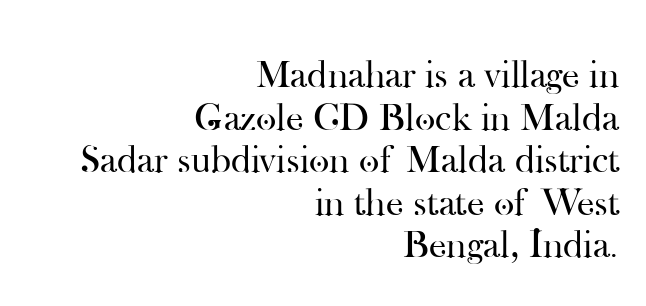
The image shows 39 px regular-weight serif type, upright; set right-aligned, tight line spacing (1.09x), normal letter spacing, not underlined; high stroke contrast and a small x-height.
